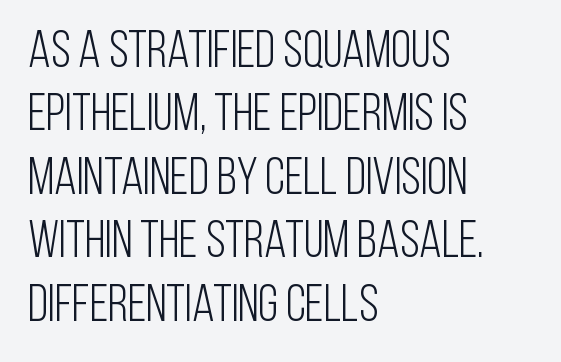
The image shows 52 px light, condensed sans-serif type, upright; set left-aligned, line spacing 1.22x, normal letter spacing, not underlined; low stroke contrast and a large x-height.
